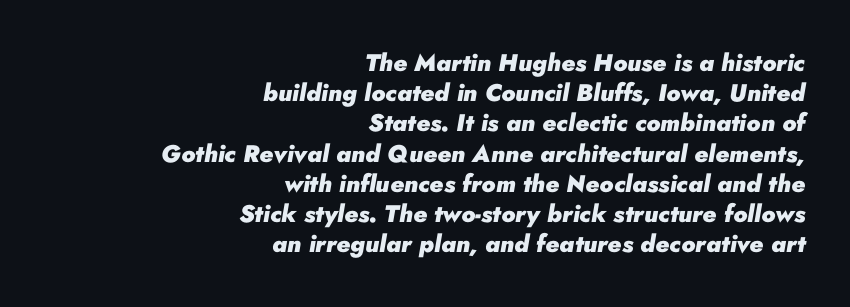
Every row of glyphs terminates at an identical x-position on the right. The zone under the glyphs is completely vacant. No extra tracking has been applied to these lines. The font's italic variant was chosen for this text.
